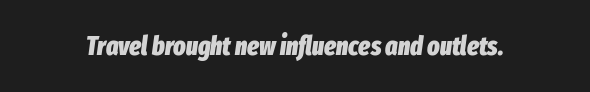
{"italic": "yes", "lean": "right", "slant_degrees": 8, "bold": "yes", "underline": "no", "letter_spacing": "normal", "letter_spacing_em": 0.0, "glyph_px": 26}
